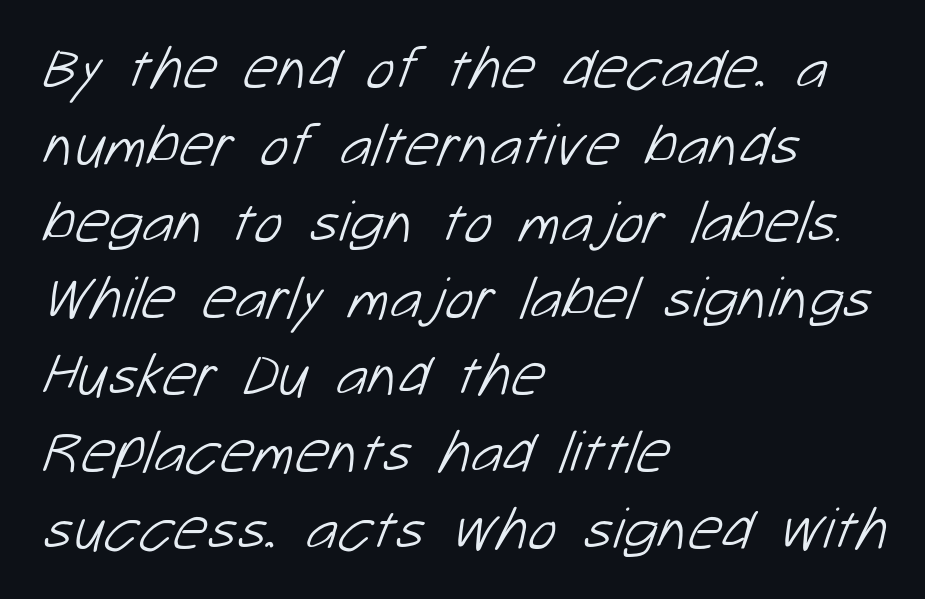
The image shows 60 px light sans-serif type; set left-aligned, normal line spacing (1.28x), normal letter spacing, not underlined; low stroke contrast and a medium x-height.
